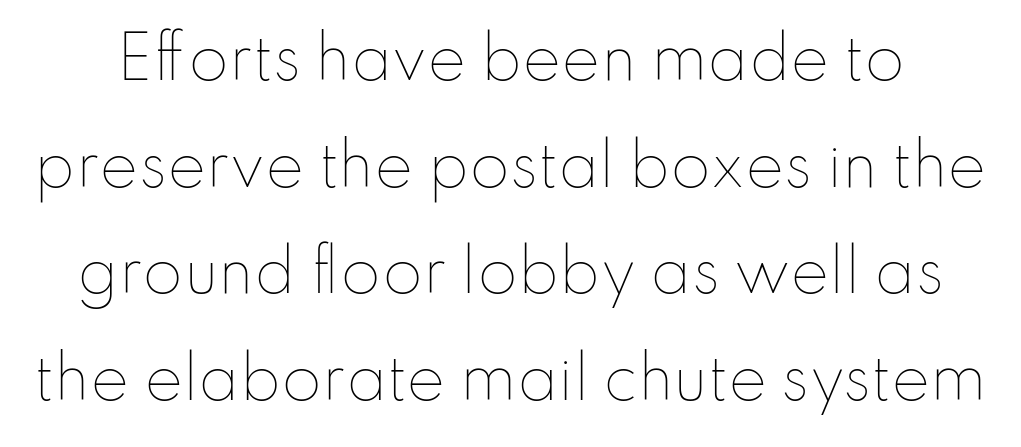
Q: Is the text bold? A: No.
Q: Is the text italic (slanted)? A: No, it is upright.
Q: Is the text underlined? A: No.
Q: Is the spacing between letters normal or unusually wide? A: Normal.
Q: Width (condensed, normal, or wide)? A: Normal.
Q: Stroke contrast? A: Low.
Q: x-height? A: Small.
Q: Monospaced? A: No.
